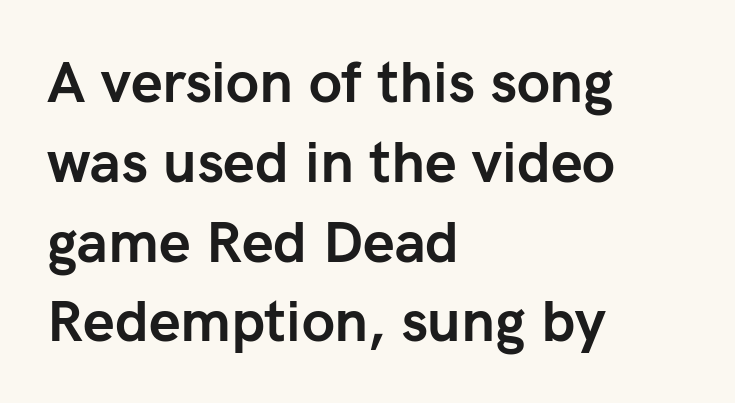
The image shows 57 px semibold sans-serif type, upright; set left-aligned, normal line spacing (1.4x), normal letter spacing, not underlined; low stroke contrast and a medium x-height.
